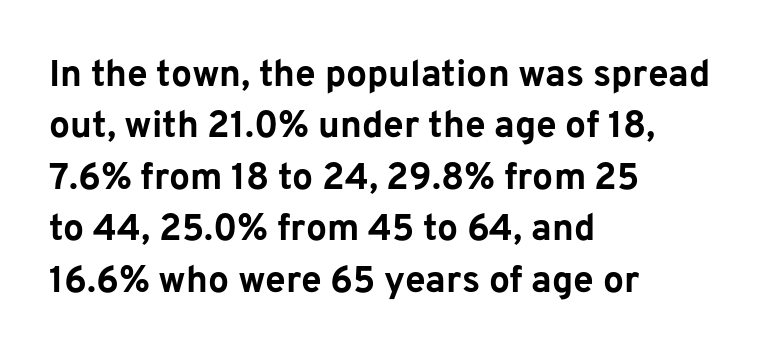
{"serif": "no", "italic": "no", "bold": "yes", "weight": "bold", "width": "normal", "stroke_contrast": "low", "x_height": "medium", "monospaced": "no", "underline": "no", "align": "left", "line_spacing": "normal", "line_spacing_ratio": 1.39, "letter_spacing": "normal", "letter_spacing_em": 0.0, "glyph_px": 37}
